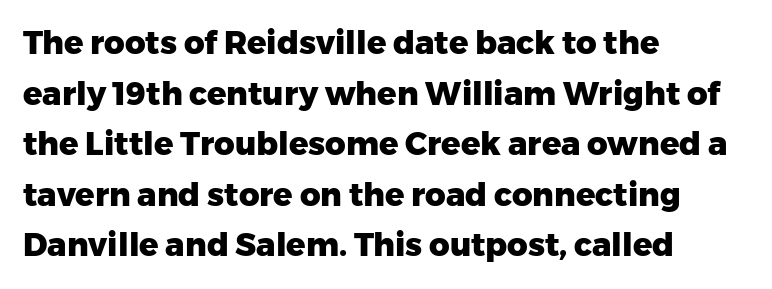
{"serif": "no", "italic": "no", "bold": "yes", "weight": "heavy", "width": "normal", "stroke_contrast": "low", "x_height": "medium", "monospaced": "no", "underline": "no", "align": "left", "line_spacing": "normal", "line_spacing_ratio": 1.58, "letter_spacing": "normal", "letter_spacing_em": 0.0, "glyph_px": 32}
